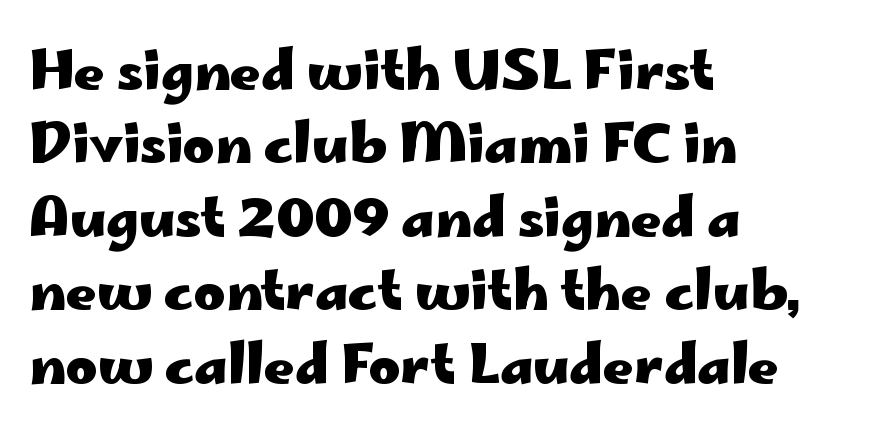
Q: Is the text bold? A: Yes.
Q: Is the text italic (slanted)? A: No, it is upright.
Q: Is the typeface a serif or a sans-serif typeface? A: Sans-serif.
Q: Is the text underlined? A: No.
Q: How is the paragraph aligned? A: Left-aligned.
Q: Is the spacing between letters normal or unusually wide? A: Normal.
Q: Is the spacing between lines tight, normal or loose? A: Normal.
Q: Width (condensed, normal, or wide)? A: Wide.
Q: Stroke contrast? A: Low.
Q: x-height? A: Small.
Q: Monospaced? A: No.
